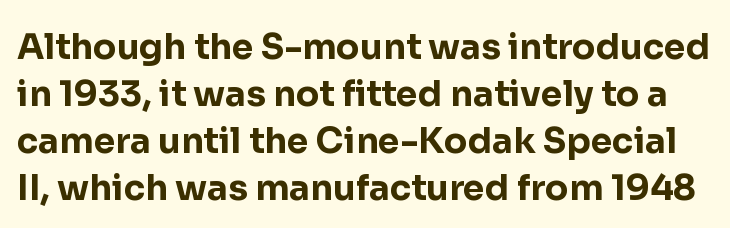
Q: Is the text bold? A: Yes.
Q: Is the text italic (slanted)? A: No, it is upright.
Q: Is the typeface a serif or a sans-serif typeface? A: Sans-serif.
Q: Is the text underlined? A: No.
Q: Is the spacing between letters normal or unusually wide? A: Normal.
Q: Is the spacing between lines tight, normal or loose? A: Normal.
Q: Width (condensed, normal, or wide)? A: Normal.
Q: Stroke contrast? A: Low.
Q: x-height? A: Medium.
Q: Monospaced? A: No.
